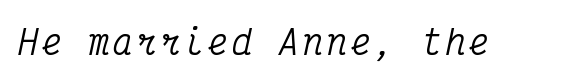
These lines are composed in type with serifs. Descender tails drop into unmarked territory. Do the characters align in a grid? Yes, the font is monospaced. This is oblique type, the kind used for emphasis or titles.
